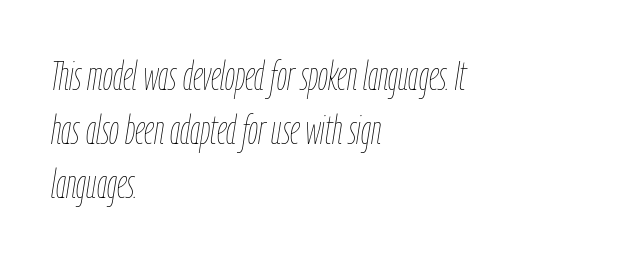
{"italic": "yes", "lean": "right", "slant_degrees": 9, "bold": "no", "weight": "thin", "width": "condensed", "stroke_contrast": "low", "x_height": "medium", "monospaced": "no", "underline": "no", "align": "left", "line_spacing": "normal", "line_spacing_ratio": 1.35, "letter_spacing": "normal", "letter_spacing_em": 0.0, "glyph_px": 40}
